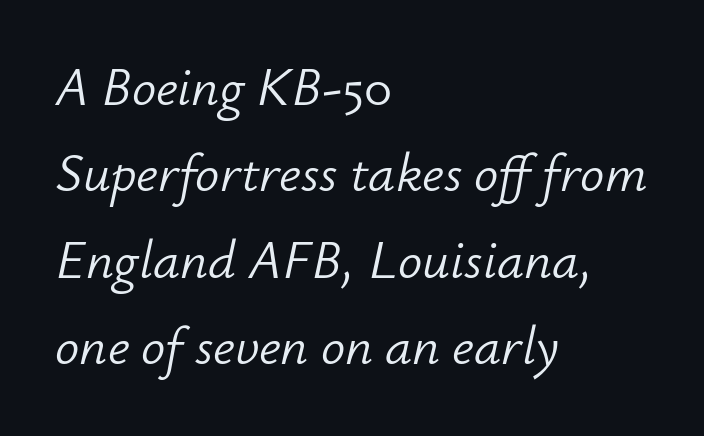
{"italic": "yes", "lean": "right", "slant_degrees": 12, "bold": "no", "weight": "light", "width": "normal", "stroke_contrast": "low", "x_height": "small", "monospaced": "no", "underline": "no", "align": "left", "line_spacing": "normal", "line_spacing_ratio": 1.6, "letter_spacing": "normal", "letter_spacing_em": 0.0, "glyph_px": 54}
